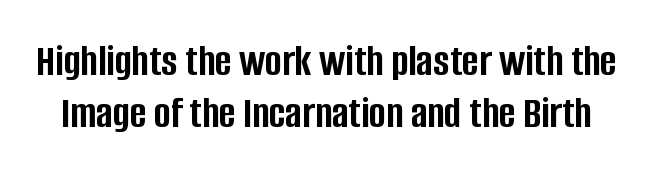
{"serif": "no", "italic": "no", "bold": "yes", "weight": "semibold", "width": "condensed", "stroke_contrast": "low", "x_height": "large", "monospaced": "no", "underline": "no", "line_spacing_ratio": 1.16, "letter_spacing": "normal", "letter_spacing_em": 0.0, "glyph_px": 45}
